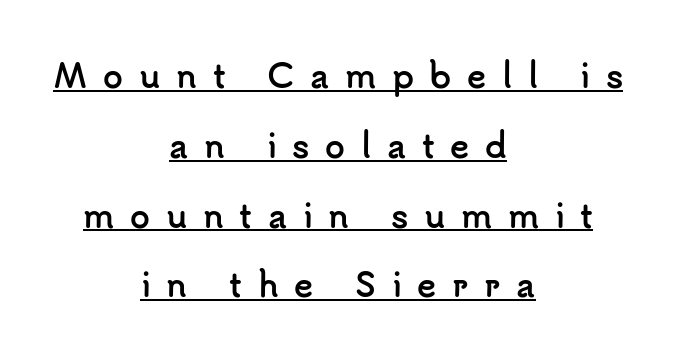
Q: Is the text bold? A: Yes.
Q: Is the text italic (slanted)? A: No, it is upright.
Q: Is the typeface a serif or a sans-serif typeface? A: Sans-serif.
Q: Is the text underlined? A: Yes.
Q: How is the paragraph aligned? A: Centered.
Q: Is the spacing between letters normal or unusually wide? A: Unusually wide.
Q: Is the spacing between lines tight, normal or loose? A: Loose.
Q: Width (condensed, normal, or wide)? A: Normal.
Q: Stroke contrast? A: Low.
Q: x-height? A: Small.
Q: Monospaced? A: No.
